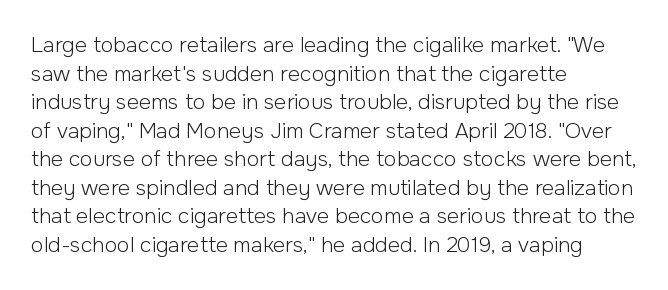
{"italic": "no", "bold": "no", "underline": "no", "align": "left", "line_spacing": "normal", "line_spacing_ratio": 1.36, "letter_spacing": "normal", "letter_spacing_em": 0.0, "glyph_px": 21}
